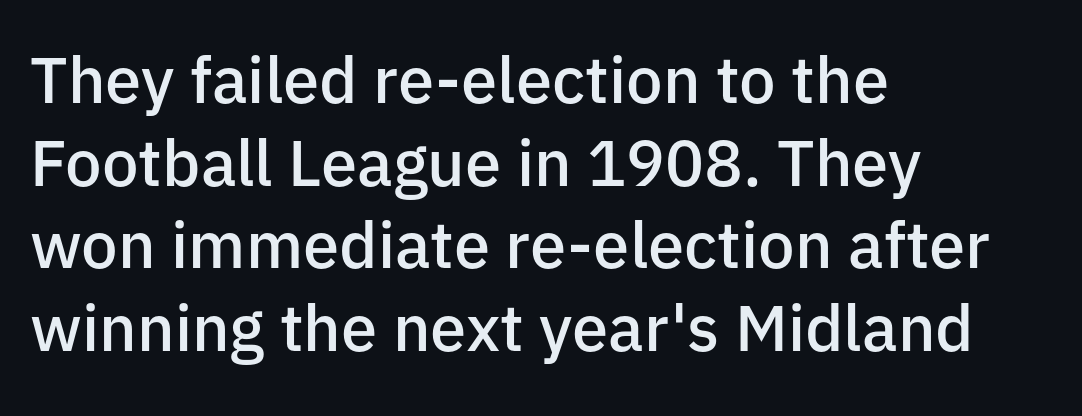
{"serif": "no", "italic": "no", "bold": "semi", "weight": "semibold", "width": "normal", "stroke_contrast": "low", "x_height": "medium", "monospaced": "no", "underline": "no", "align": "left", "line_spacing": "normal", "line_spacing_ratio": 1.27, "letter_spacing": "normal", "letter_spacing_em": 0.0, "glyph_px": 65}
